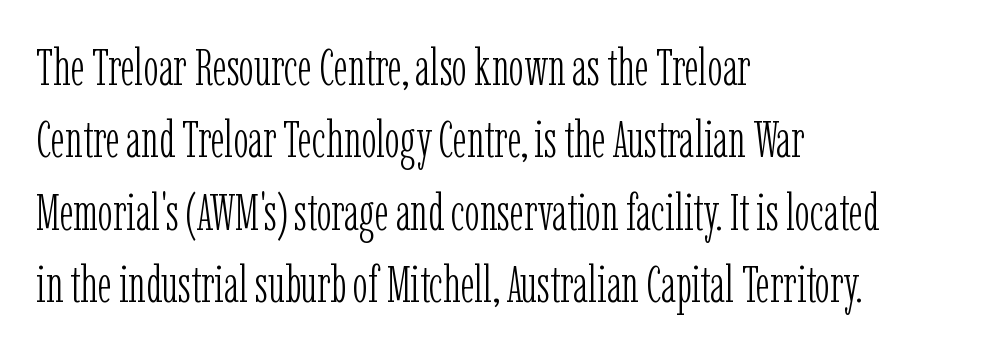
The image shows 51 px light, condensed serif type, upright; set left-aligned, normal line spacing (1.42x), normal letter spacing, not underlined; low stroke contrast and a medium x-height.
